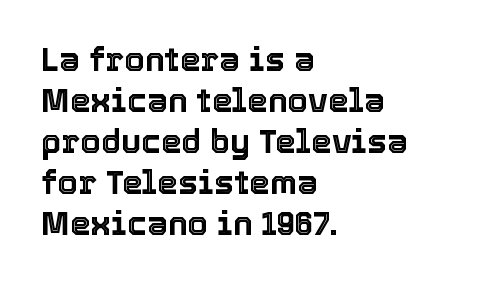
This sample has the flowing, uneven cadence of proportional lettering. Left-aligned paragraph, ragged on the right. Here the glyphs are tracked normally, forming tight word shapes. Rendered with straight, roman letterforms. Words float on clear page, feet unadorned.
